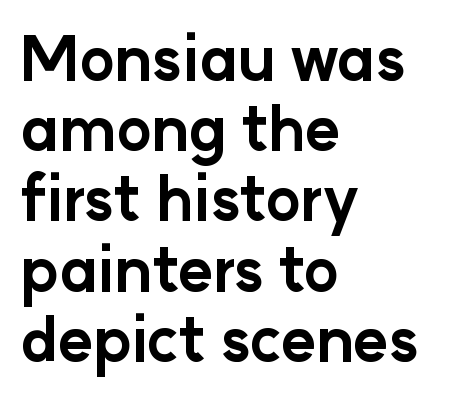
The image shows 60 px bold sans-serif type, upright; set left-aligned, line spacing 1.17x, normal letter spacing, not underlined; low stroke contrast and a medium x-height.
